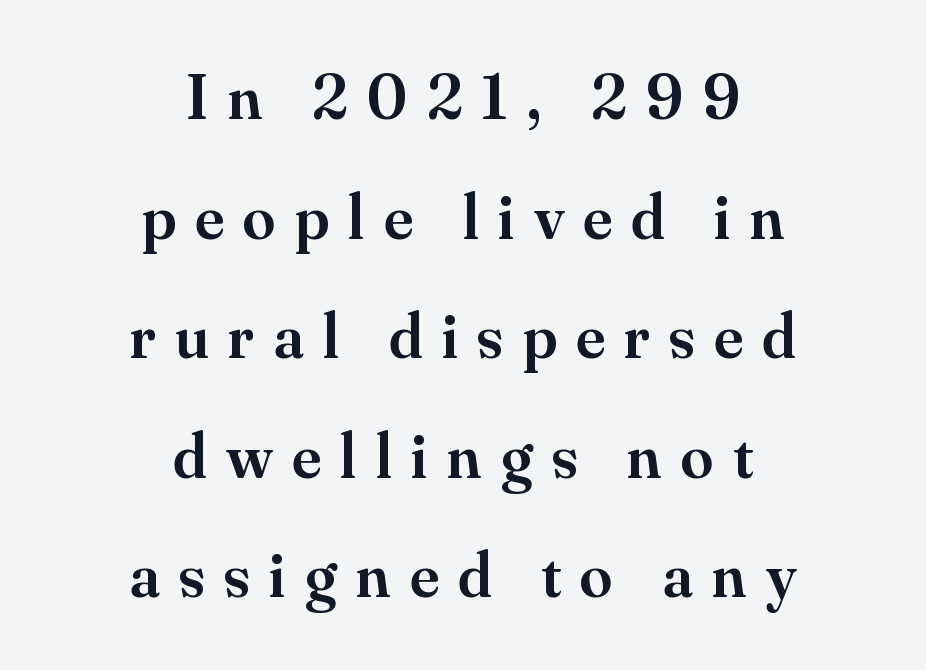
The image shows 65 px semibold serif type, upright; set centered, line spacing 1.84x, unusually wide letter spacing (+0.3 em), not underlined; medium stroke contrast and a small x-height.
